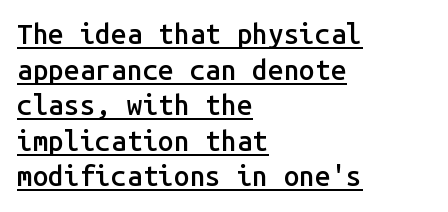
The image shows 28 px semibold sans-serif type, upright, monospaced; set left-aligned, normal line spacing (1.27x), normal letter spacing, underlined; low stroke contrast and a medium x-height.
